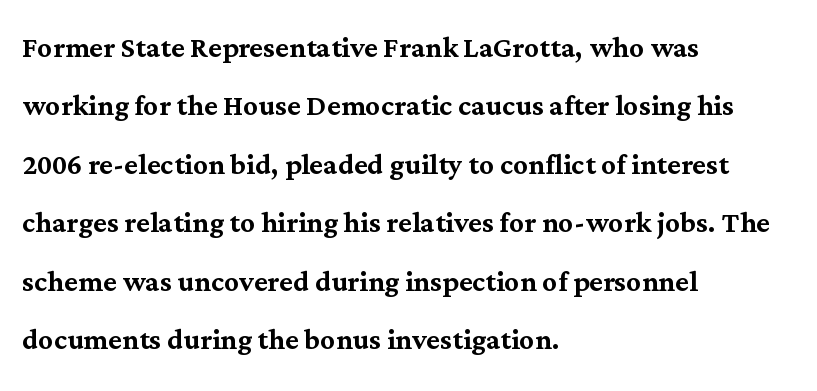
{"serif": "yes", "italic": "no", "width": "normal", "stroke_contrast": "medium", "x_height": "medium", "monospaced": "no", "underline": "no", "align": "left", "line_spacing": "normal", "line_spacing_ratio": 1.58, "letter_spacing": "normal", "letter_spacing_em": 0.0, "glyph_px": 37}
